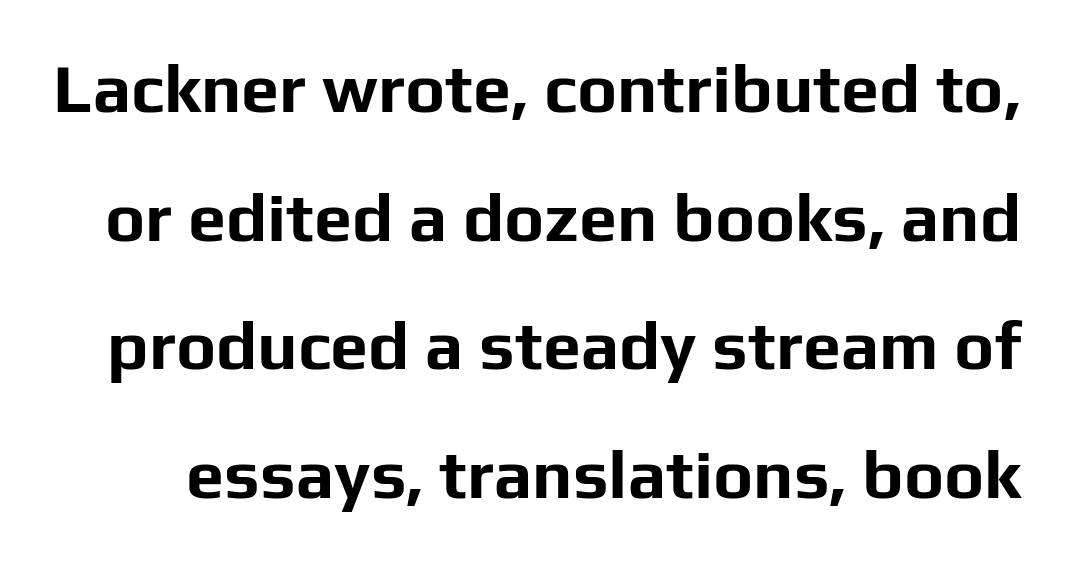
Compared with an ordinary text face, these strokes are far heavier — a full bold. Notice how the stems are strictly vertical — no italics here. The rendering uses natural spacing where letterforms have individual widths. Between one letter and the next there's only the usual sliver of space. Type style note: lacks serifs. The gap between lines stays unmarked.
